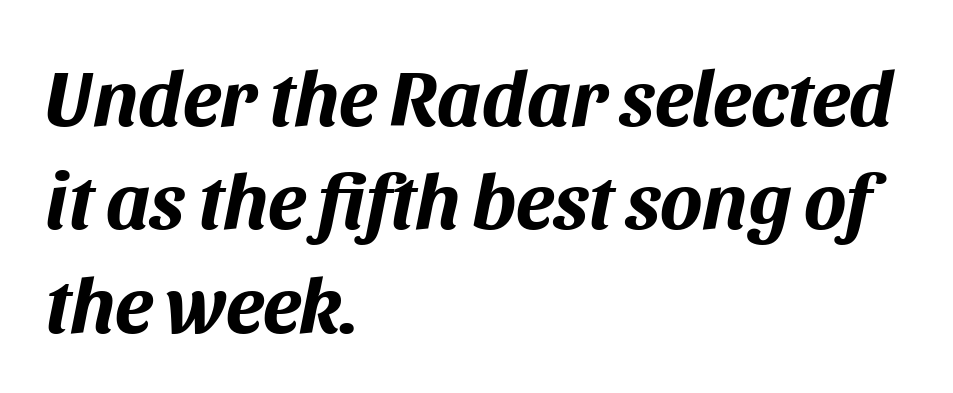
{"italic": "yes", "lean": "right", "slant_degrees": 11, "bold": "yes", "weight": "bold", "width": "normal", "stroke_contrast": "medium", "x_height": "large", "monospaced": "no", "underline": "no", "align": "left", "line_spacing": "normal", "line_spacing_ratio": 1.31, "letter_spacing": "normal", "letter_spacing_em": 0.0, "glyph_px": 79}
